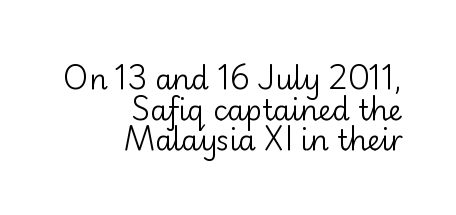
{"serif": "no", "italic": "no", "bold": "no", "weight": "regular", "width": "normal", "stroke_contrast": "low", "x_height": "small", "monospaced": "no", "underline": "no", "align": "right", "line_spacing": "tight", "line_spacing_ratio": 1.09, "letter_spacing": "normal", "letter_spacing_em": 0.0, "glyph_px": 28}
